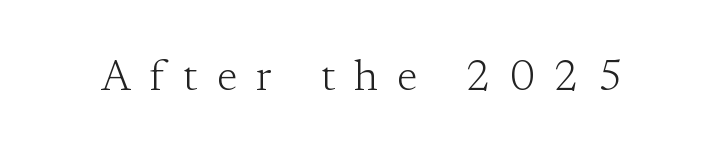
{"serif": "yes", "italic": "no", "bold": "no", "weight": "light", "width": "normal", "stroke_contrast": "low", "x_height": "medium", "monospaced": "no", "underline": "no", "letter_spacing": "wide", "letter_spacing_em": 0.46, "glyph_px": 42}
